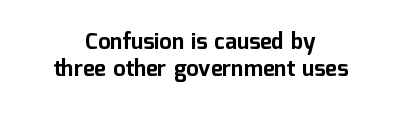
{"italic": "no", "bold": "yes", "underline": "no", "align": "center", "line_spacing_ratio": 1.24, "letter_spacing": "normal", "letter_spacing_em": 0.0, "glyph_px": 22}
